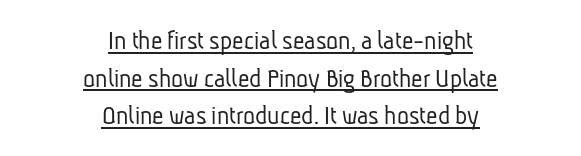
{"serif": "no", "bold": "no", "weight": "light", "width": "condensed", "stroke_contrast": "low", "x_height": "medium", "monospaced": "no", "underline": "yes", "align": "center", "line_spacing": "normal", "line_spacing_ratio": 1.34, "letter_spacing": "normal", "letter_spacing_em": 0.0, "glyph_px": 28}
